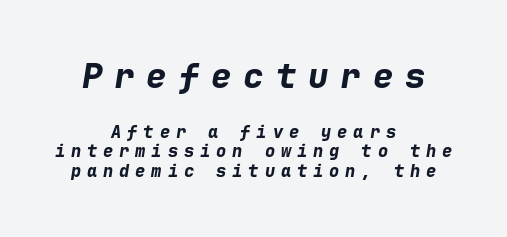
Spacing verdict: monospaced, one width for all characters. This sample is center-justified, so both line endings float freely. The gap between lines stays unmarked. The tracking jumps out immediately: characters are airy and widely separated. The whole block is typeset with a tilt. Caption: upper text group enlarged, lower text group reduced.
